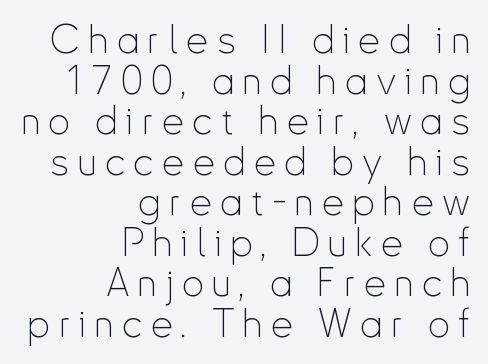
The image shows 39 px thin, condensed sans-serif type, upright; set right-aligned, tight line spacing (1.04x), unusually wide letter spacing (+0.22 em), not underlined; low stroke contrast and a small x-height.
